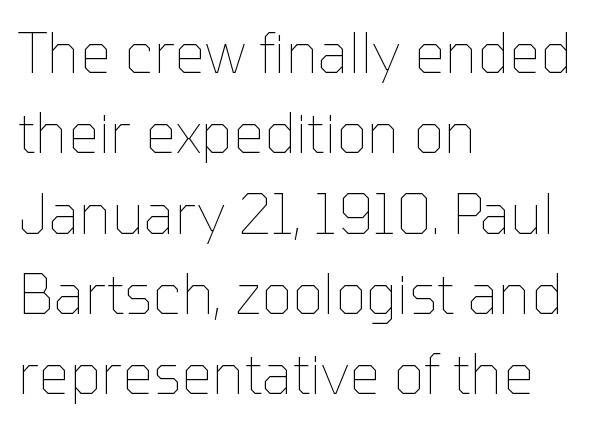
The image shows 55 px thin type, upright; set left-aligned, normal line spacing (1.46x), normal letter spacing, not underlined; low stroke contrast and a medium x-height.
